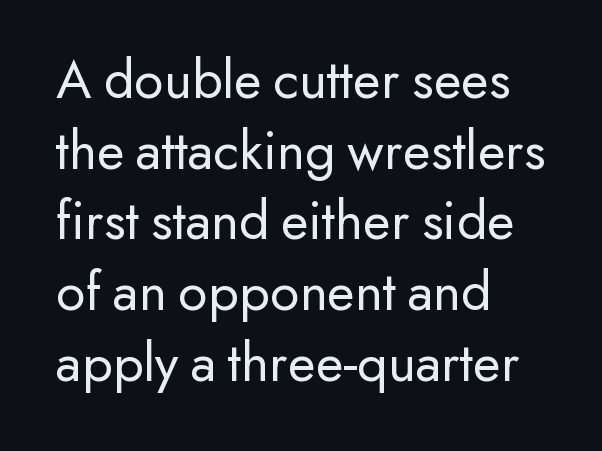
The image shows 57 px regular-weight sans-serif type, upright; set left-aligned, line spacing 1.24x, normal letter spacing, not underlined; low stroke contrast and a small x-height.
